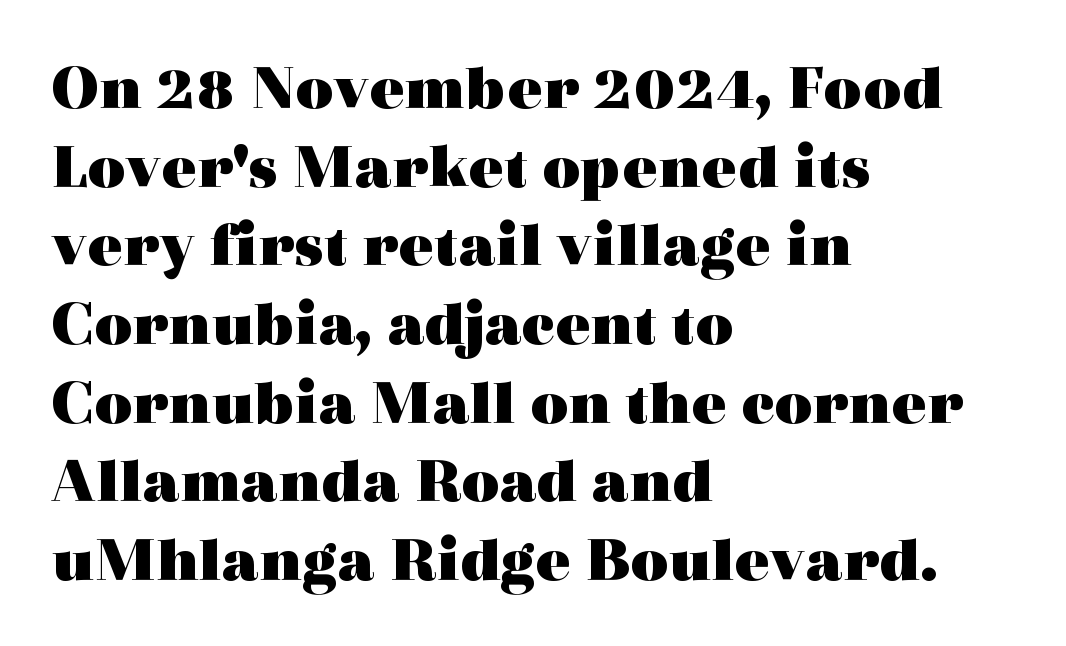
Yep, those are serifs on the letters. Beneath every word, the page is bare. Short note: letters normally spaced. The ragged edge is on the right, which tells us the setting is flush left.
